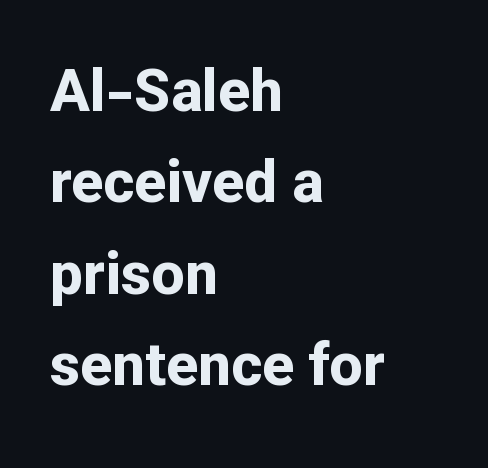
This rendering uses left alignment, leaving the right contour irregular. Are there feet on the stems? There aren't — it's a sans. Each glyph is drawn with heavy, bold strokes. Quick note: not italic, upright.
